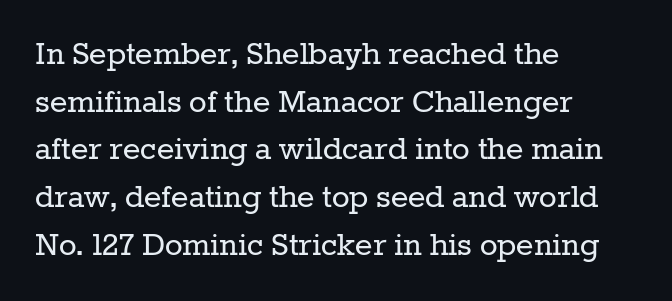
The image shows 37 px regular-weight serif type, upright; set left-aligned, normal line spacing (1.29x), normal letter spacing, not underlined; low stroke contrast and a medium x-height.
